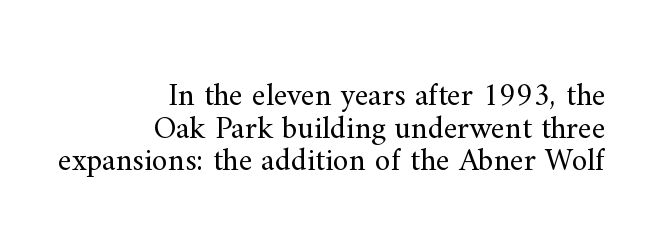
Casual observation: everything's shoved over to the right. Looks like regular typesetting: each glyph gets only the width it needs. Each row of text sits above clean, open space. The rendering keeps characters at their native spacing. Ordinary non-slanted type is in use.
